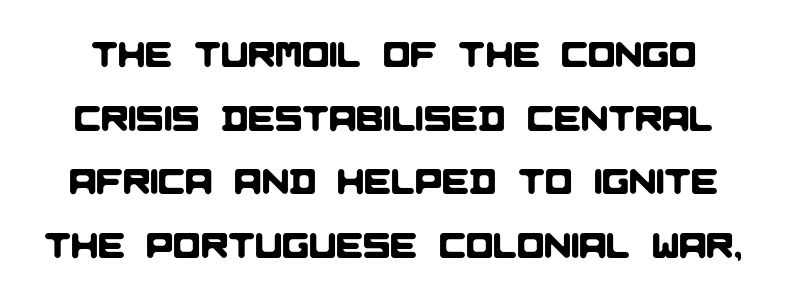
Here the glyphs are tracked normally, forming tight word shapes. The space directly below the letters is spotless. Proportional: the letters do not fall into vertical columns. Note: no serifs on the glyphs.
